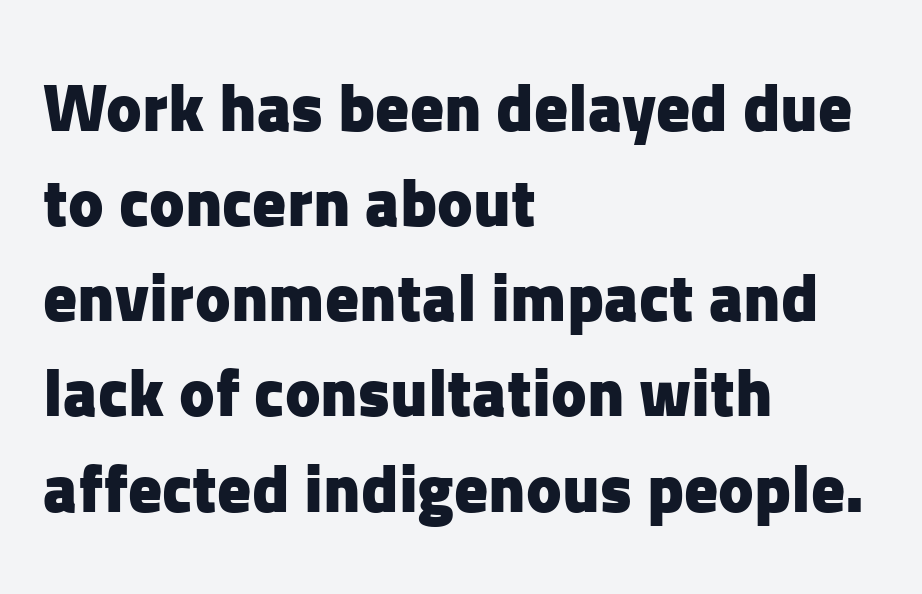
Does the lettering tilt? It doesn't — this is upright. A typesetter would call this leading conventional body-copy spacing. Line starts are locked; line ends wander. Any mark beneath the type? The region is blank. A full-strength bold gives these letters their thick strokes.
